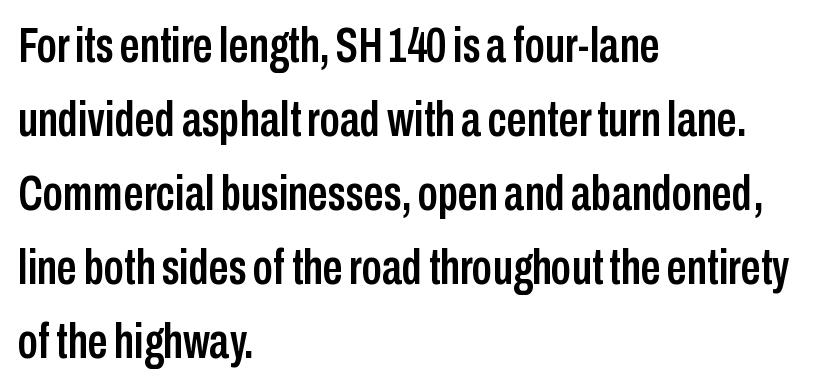
{"serif": "no", "italic": "no", "width": "condensed", "stroke_contrast": "low", "x_height": "medium", "monospaced": "no", "underline": "no", "align": "left", "line_spacing": "normal", "line_spacing_ratio": 1.48, "letter_spacing": "normal", "letter_spacing_em": 0.0, "glyph_px": 50}
